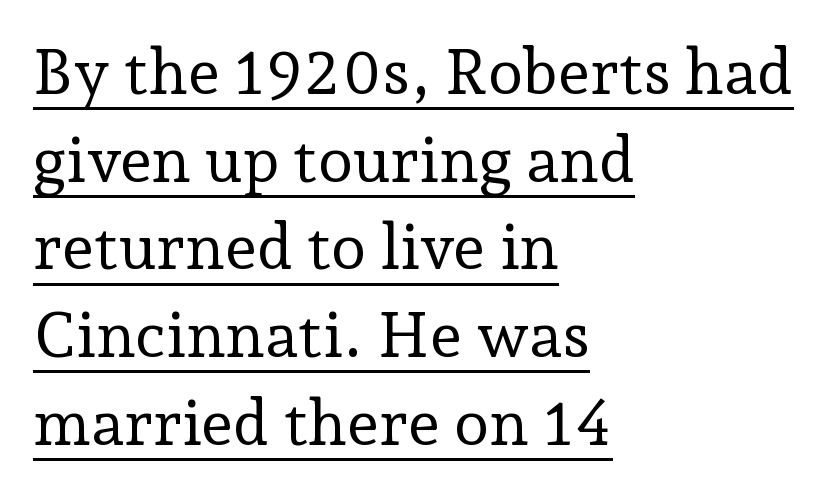
One-word summary of the alignment: left. A baseline rule has been typeset under these characters. Students, observe: this is what conventionally led text looks like. The letters sit at their default tracking, neither squeezed nor spread.
